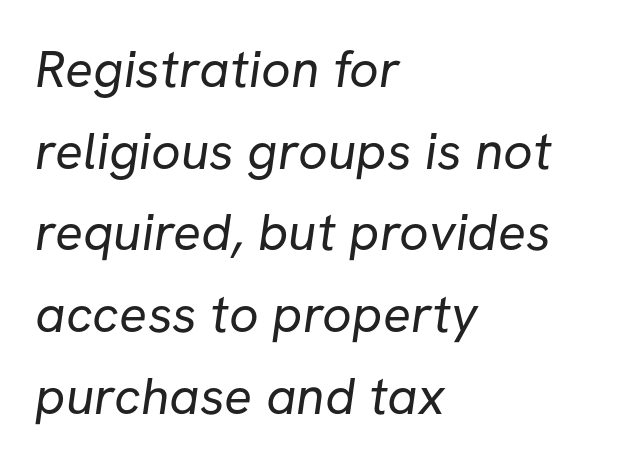
Words appear dense and cohesive because spacing is normal. Stems here are at most as thick as an everyday book face. The rag falls on the right side of this text block. Here the designer chose a conventional face with non-uniform glyph widths. This is sans-serif lettering, the kind often seen on screens and signage.
